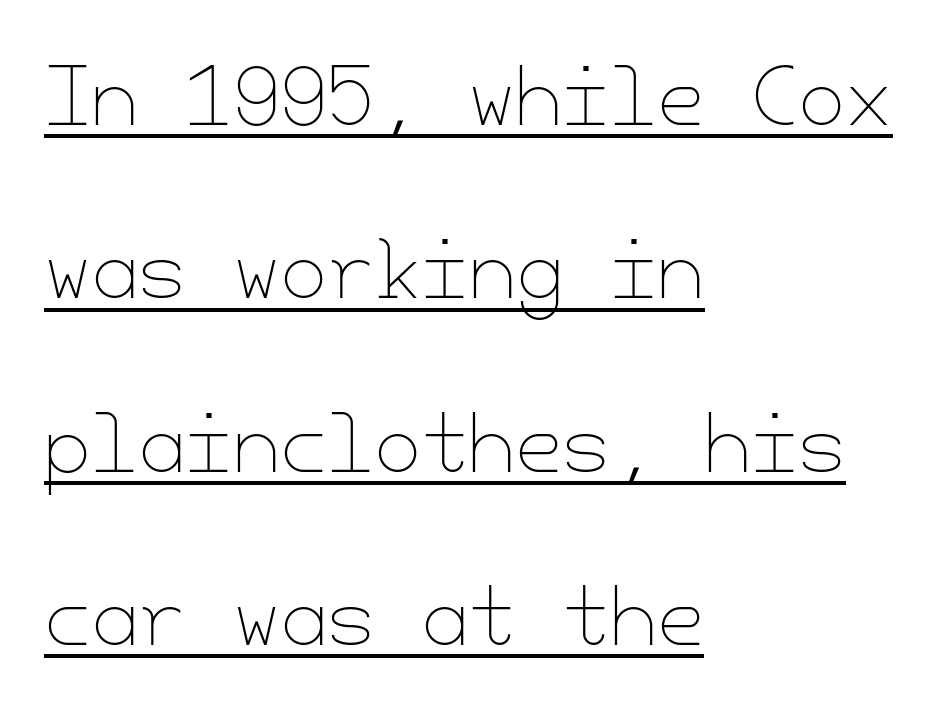
Q: Is the text bold? A: No.
Q: Is the text italic (slanted)? A: No, it is upright.
Q: Is the text underlined? A: Yes.
Q: How is the paragraph aligned? A: Left-aligned.
Q: Is the spacing between letters normal or unusually wide? A: Normal.
Q: Is the spacing between lines tight, normal or loose? A: Loose.
Q: Width (condensed, normal, or wide)? A: Normal.
Q: Stroke contrast? A: Low.
Q: x-height? A: Small.
